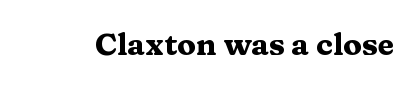
How are the letters spaced? Ordinarily, with no added tracking. A dark, heavy texture on the line: the type is bold. Small tapered or slab feet sit at the stroke ends, so this counts as serif. If you drew a line through each stem, it would be perfectly vertical. Bare-footed words on every line. These lines are rendered in a variable-pitch font.
